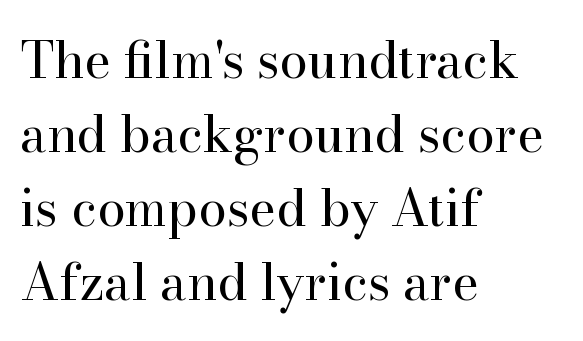
{"serif": "yes", "italic": "no", "bold": "no", "weight": "regular", "width": "normal", "stroke_contrast": "high", "x_height": "small", "monospaced": "no", "underline": "no", "align": "left", "line_spacing": "normal", "line_spacing_ratio": 1.45, "letter_spacing": "normal", "letter_spacing_em": 0.0, "glyph_px": 51}
